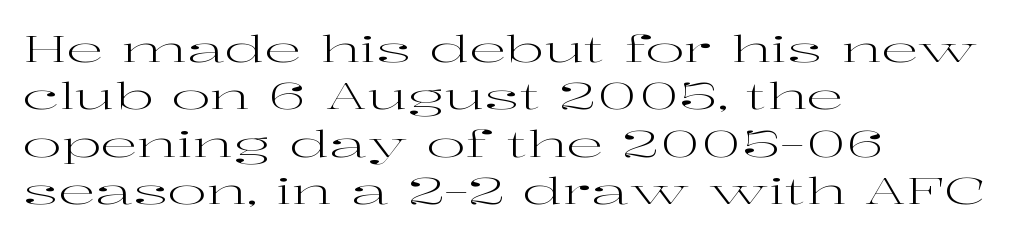
Note the varied advance widths — an 'i' is clearly narrower than an 'm'. What's the leading like? Ordinary, nothing unusual. Does extra space separate the letters? No, they use regular spacing. It's the straight-up-and-down kind of type. Clear beneath every line of the passage.
